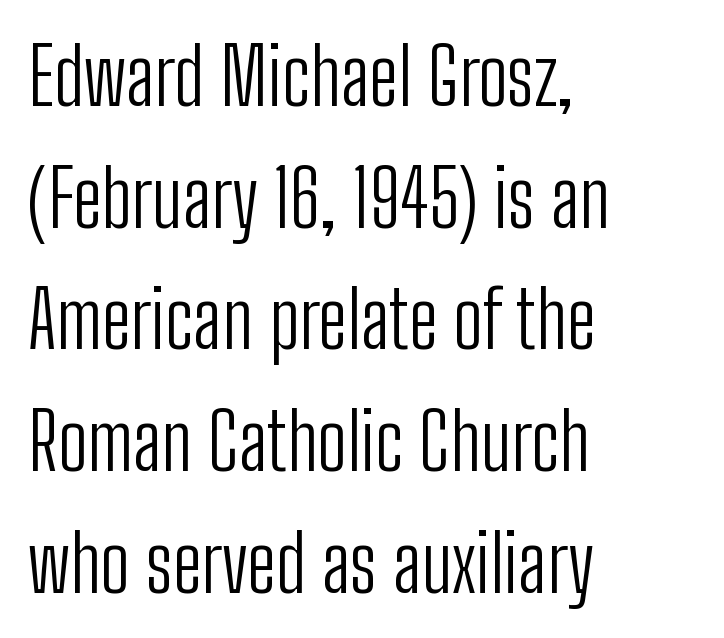
The font sits on the lighter half of the weight spectrum, regular included. Normally led — the rows are evenly, conventionally spaced. Leftover space on each line is placed entirely after the last word. Beneath every word, the page is bare. Each word holds together tightly as a unit, with standard inter-letter gaps.
